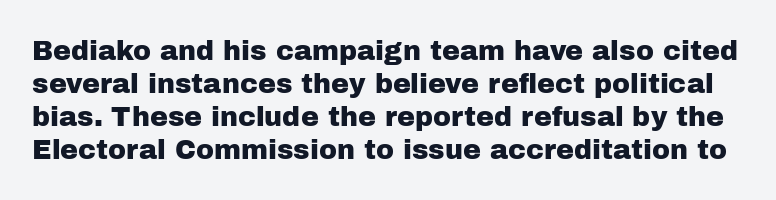
The gaps between neighbouring characters are ordinary and unremarkable. Check under the words: just untouched page. Posture: straight, roman, zero tilt.
